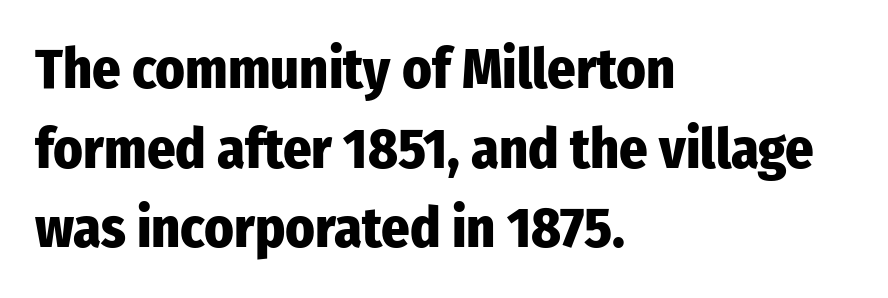
Evenly set lines give the paragraph a standard silhouette. Is this a fixed-width face? No — the glyphs have proportional, varying widths. The lettering holds an erect, upright posture throughout. Each word holds together tightly as a unit, with standard inter-letter gaps. This sample is left-justified, so line endings fall wherever the words run out. Decoration check: the copy has no underline.
